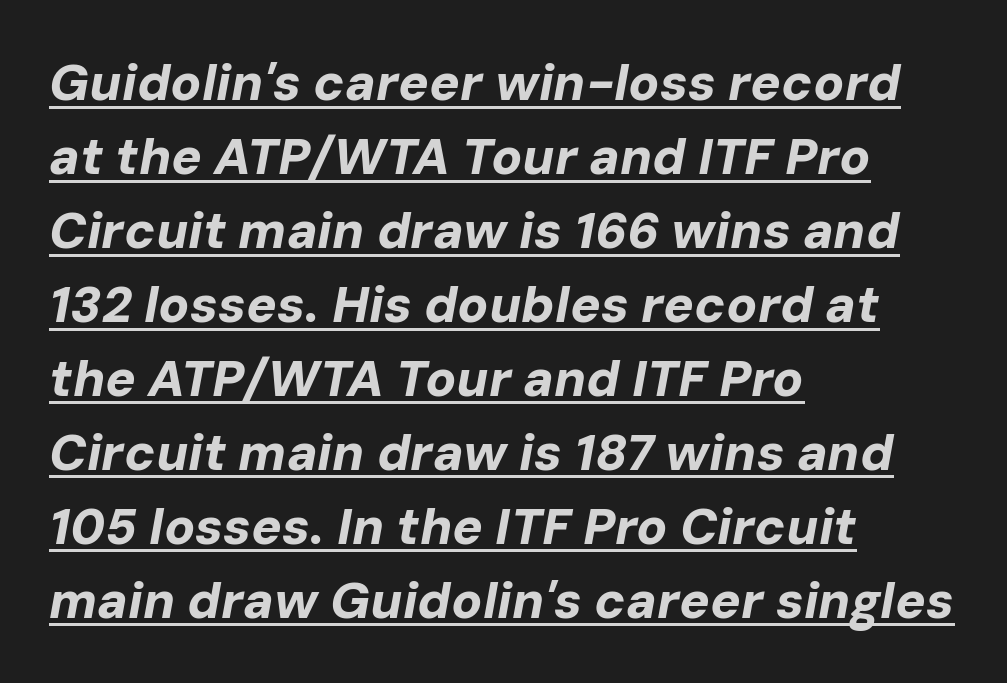
Q: Is the text bold? A: Yes.
Q: Is the text italic (slanted)? A: Yes, it leans right by about 10 degrees.
Q: Is the text underlined? A: Yes.
Q: How is the paragraph aligned? A: Left-aligned.
Q: Is the spacing between letters normal or unusually wide? A: Normal.
Q: Is the spacing between lines tight, normal or loose? A: Normal.
Q: Width (condensed, normal, or wide)? A: Normal.
Q: Stroke contrast? A: Low.
Q: x-height? A: Medium.
Q: Monospaced? A: No.
